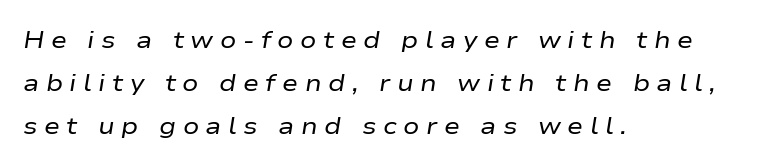
Q: Is the text bold? A: No.
Q: Is the text italic (slanted)? A: Yes, it leans right by about 9 degrees.
Q: Is the text underlined? A: No.
Q: How is the paragraph aligned? A: Left-aligned.
Q: Is the spacing between letters normal or unusually wide? A: Unusually wide.
